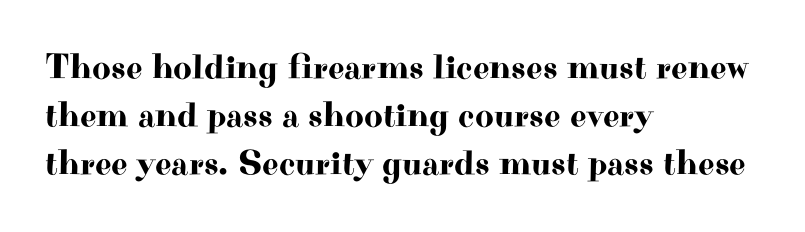
{"serif": "yes", "italic": "no", "width": "wide", "stroke_contrast": "high", "x_height": "small", "monospaced": "no", "underline": "no", "align": "left", "line_spacing": "normal", "line_spacing_ratio": 1.33, "letter_spacing": "normal", "letter_spacing_em": 0.0, "glyph_px": 36}
